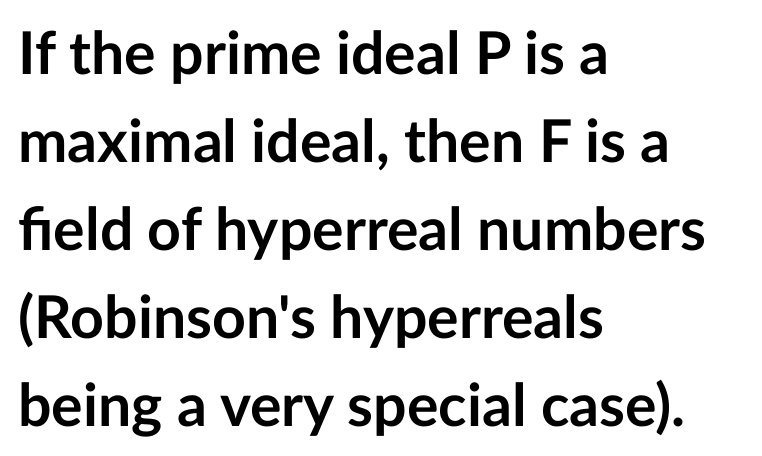
Q: Is the text bold? A: Yes.
Q: Is the text italic (slanted)? A: No, it is upright.
Q: Is the typeface a serif or a sans-serif typeface? A: Sans-serif.
Q: Is the text underlined? A: No.
Q: How is the paragraph aligned? A: Left-aligned.
Q: Is the spacing between letters normal or unusually wide? A: Normal.
Q: Is the spacing between lines tight, normal or loose? A: Normal.
Q: Width (condensed, normal, or wide)? A: Normal.
Q: Stroke contrast? A: Low.
Q: x-height? A: Medium.
Q: Monospaced? A: No.
